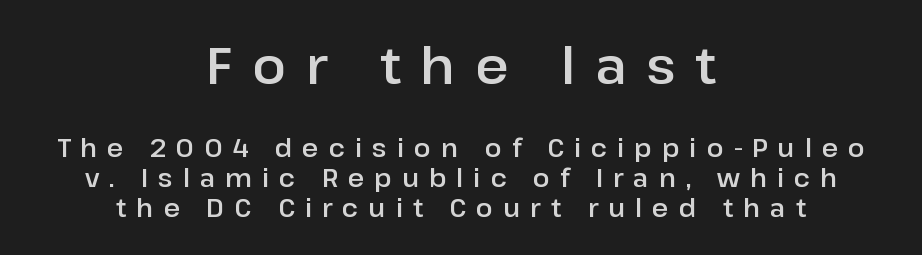
The text was rendered using a sans face with plain stroke endings. This is the regular roman posture of the typeface. The composition opens big and finishes small. Observe the wide spacing: letters keep a clear distance from each other.
